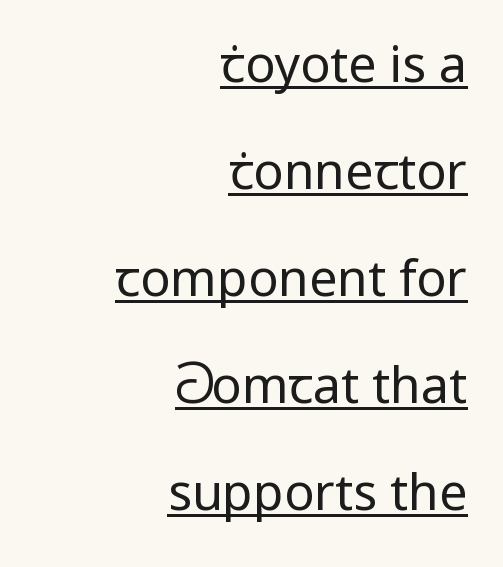
Q: Is the text bold? A: No.
Q: Is the text italic (slanted)? A: No, it is upright.
Q: Is the typeface a serif or a sans-serif typeface? A: Sans-serif.
Q: Is the text underlined? A: Yes.
Q: How is the paragraph aligned? A: Right-aligned.
Q: Is the spacing between letters normal or unusually wide? A: Normal.
Q: Is the spacing between lines tight, normal or loose? A: Loose.
Q: Width (condensed, normal, or wide)? A: Normal.
Q: Stroke contrast? A: Low.
Q: x-height? A: Medium.
Q: Monospaced? A: No.
